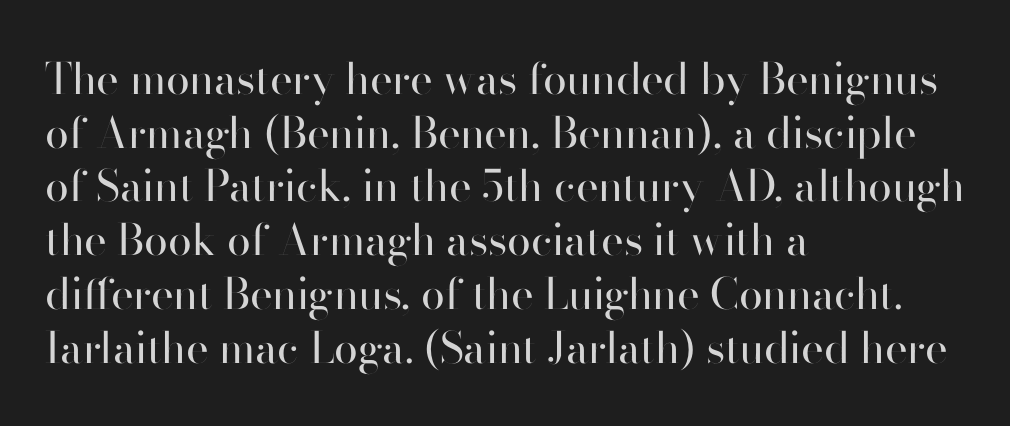
{"serif": "no", "italic": "no", "bold": "no", "weight": "regular", "width": "normal", "stroke_contrast": "high", "x_height": "small", "monospaced": "no", "underline": "no", "align": "left", "line_spacing": "normal", "line_spacing_ratio": 1.25, "letter_spacing": "normal", "letter_spacing_em": 0.0, "glyph_px": 43}
